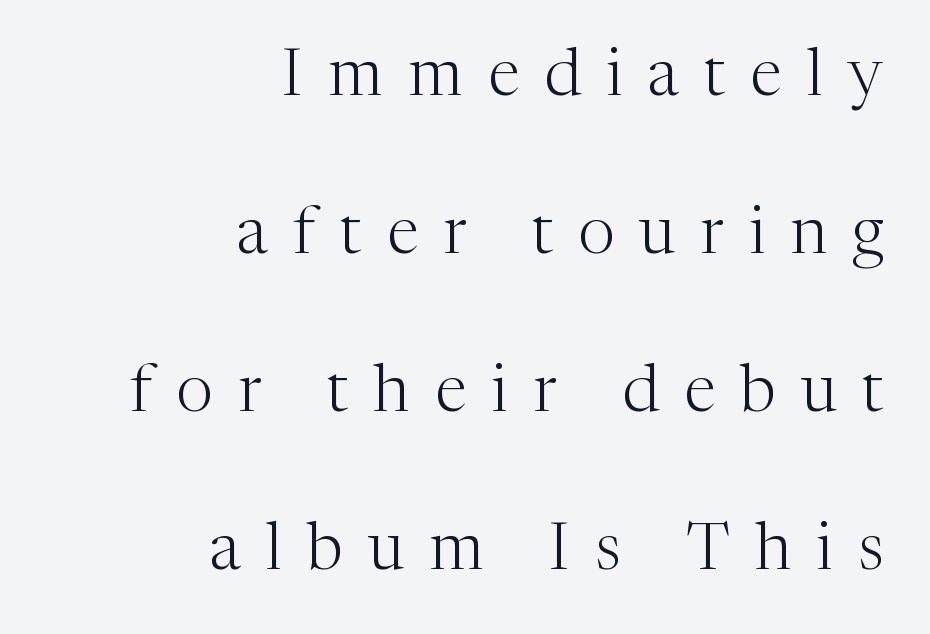
{"serif": "yes", "italic": "no", "bold": "no", "weight": "light", "width": "normal", "stroke_contrast": "medium", "x_height": "medium", "monospaced": "no", "underline": "no", "align": "right", "line_spacing": "loose", "line_spacing_ratio": 2.43, "letter_spacing": "wide", "letter_spacing_em": 0.39, "glyph_px": 65}
